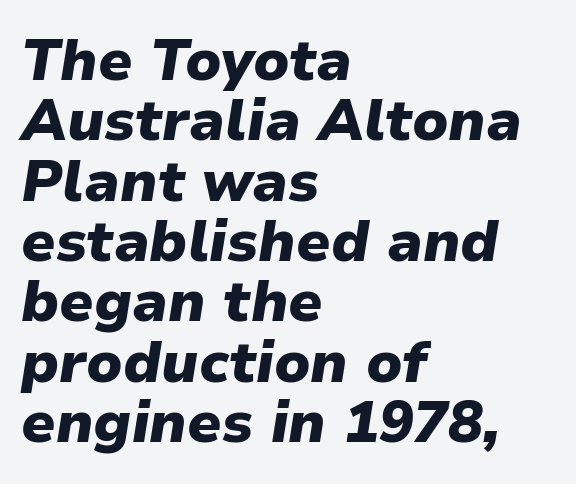
{"italic": "yes", "lean": "right", "slant_degrees": 9, "bold": "yes", "weight": "heavy", "width": "normal", "stroke_contrast": "low", "x_height": "medium", "monospaced": "no", "underline": "no", "align": "left", "line_spacing": "tight", "line_spacing_ratio": 1.04, "letter_spacing": "normal", "letter_spacing_em": 0.0, "glyph_px": 58}
